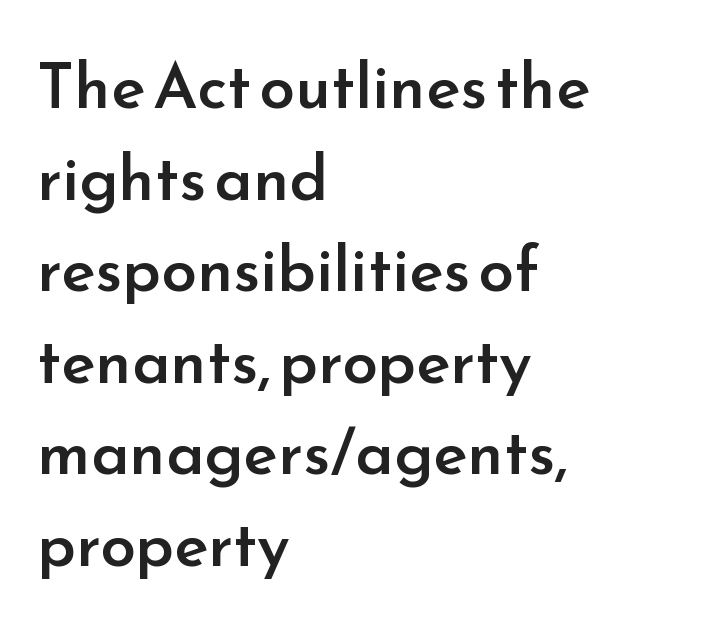
Q: Is the text bold? A: Semi-bold.
Q: Is the text italic (slanted)? A: No, it is upright.
Q: Is the typeface a serif or a sans-serif typeface? A: Sans-serif.
Q: Is the text underlined? A: No.
Q: How is the paragraph aligned? A: Left-aligned.
Q: Is the spacing between letters normal or unusually wide? A: Normal.
Q: Is the spacing between lines tight, normal or loose? A: Normal.
Q: Width (condensed, normal, or wide)? A: Normal.
Q: Stroke contrast? A: Low.
Q: x-height? A: Small.
Q: Monospaced? A: No.
